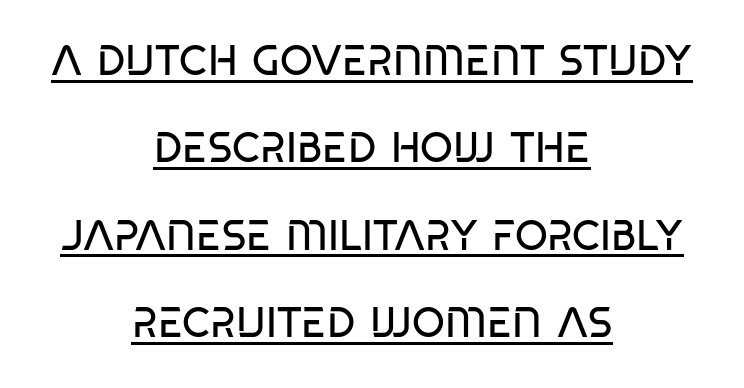
The image shows 42 px regular-weight, condensed sans-serif type; set centered, loose line spacing (2.08x), normal letter spacing, underlined; low stroke contrast and a large x-height.
